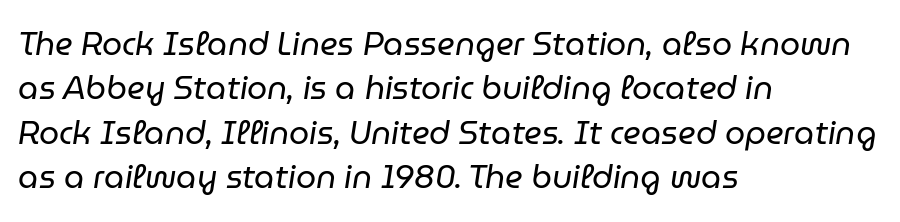
{"italic": "yes", "lean": "right", "slant_degrees": 9, "bold": "no", "weight": "regular", "width": "normal", "stroke_contrast": "low", "x_height": "medium", "monospaced": "no", "underline": "no", "align": "left", "line_spacing": "normal", "line_spacing_ratio": 1.39, "letter_spacing": "normal", "letter_spacing_em": 0.0, "glyph_px": 32}
